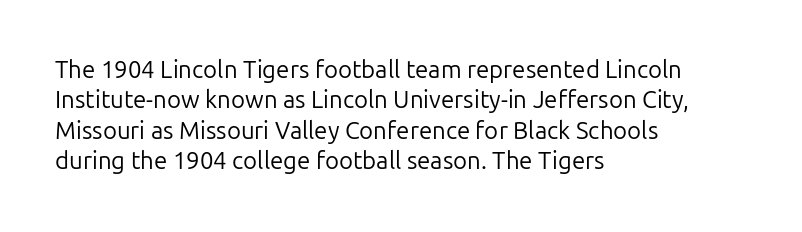
The image shows 24 px text type, upright; set left-aligned, normal line spacing (1.27x), normal letter spacing, not underlined.
